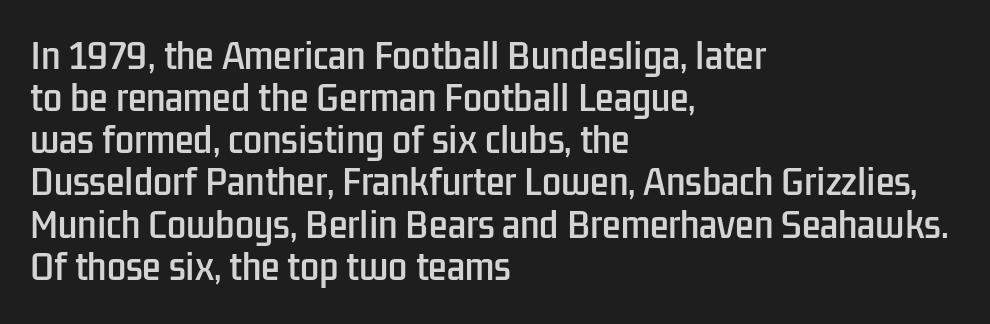
Each letter keeps its own natural width here, so spacing adapts to shape. All the whitespace from short lines collects on the right. Any mark beneath the type? The region is blank. Unlike a traditional serif, this face leaves its strokes unadorned.
